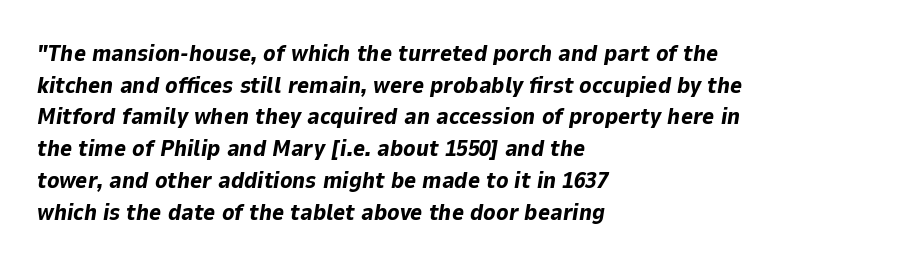
The image shows 23 px bold type, italic (leaning right); set left-aligned, normal line spacing (1.38x), normal letter spacing, not underlined.
